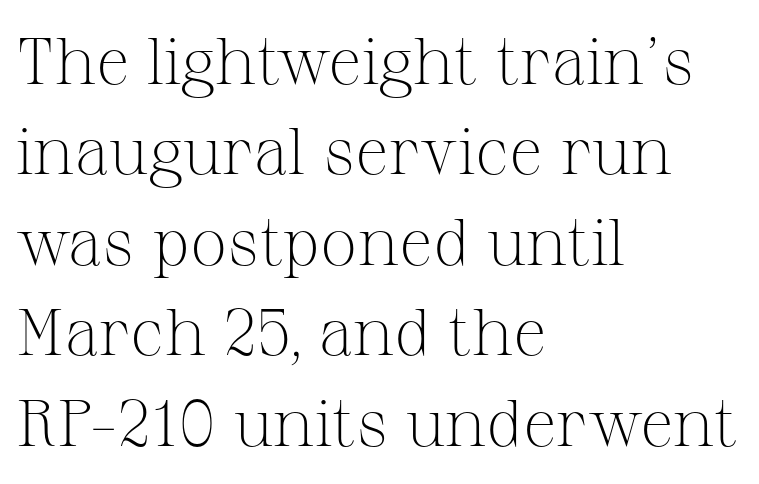
The image shows 66 px light serif type, upright; set left-aligned, normal line spacing (1.37x), normal letter spacing, not underlined; medium stroke contrast and a medium x-height.
